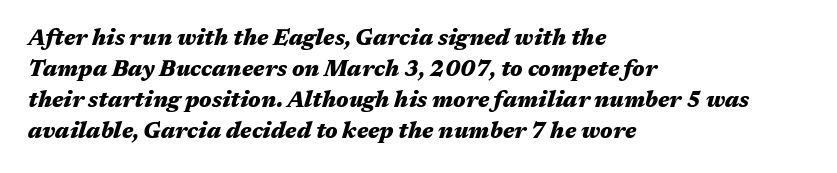
Typographic density is high because the face is bold. Vertically, the passage feels balanced, rows spaced as you'd expect. Descenders are the only things crossing below the line. Inter-character spacing is left at the font's built-in metrics. Alignment: flush left.
